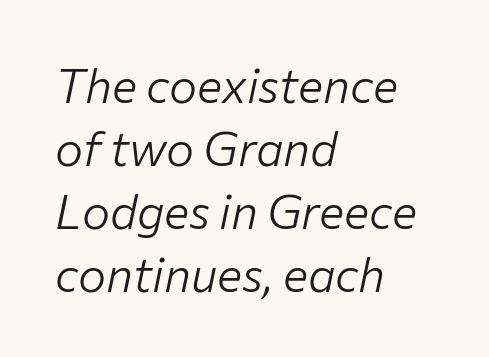
Q: Is the text bold? A: No.
Q: Is the text italic (slanted)? A: Yes, it leans right by about 12 degrees.
Q: Is the text underlined? A: No.
Q: How is the paragraph aligned? A: Left-aligned.
Q: Is the spacing between letters normal or unusually wide? A: Normal.
Q: Is the spacing between lines tight, normal or loose? A: Normal.
Q: Width (condensed, normal, or wide)? A: Normal.
Q: Stroke contrast? A: Low.
Q: x-height? A: Medium.
Q: Monospaced? A: No.
